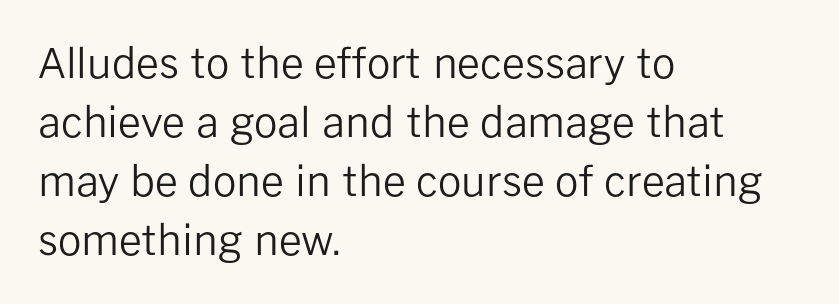
The image shows 41 px regular-weight sans-serif type, upright; set left-aligned, normal line spacing (1.44x), normal letter spacing, not underlined; low stroke contrast and a medium x-height.
